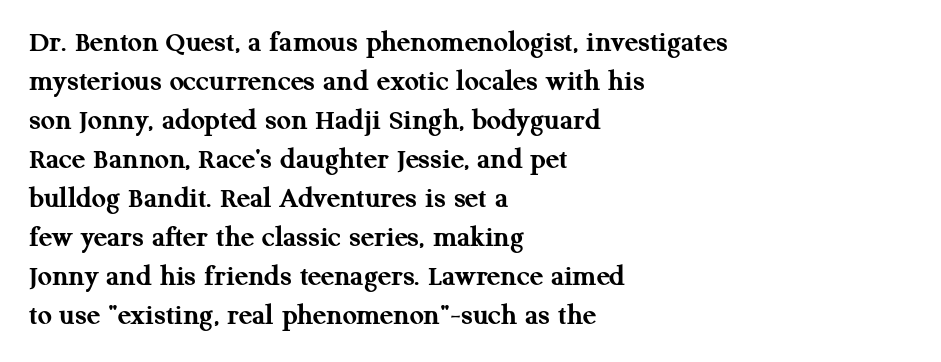
The image shows 31 px semibold serif type, upright; set left-aligned, normal line spacing (1.26x), normal letter spacing, not underlined; medium stroke contrast and a medium x-height.
